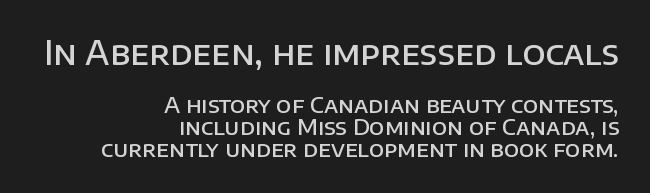
{"serif": "no", "italic": "no", "bold": "semi", "weight": "semibold", "width": "normal", "stroke_contrast": "low", "x_height": "large", "monospaced": "no", "underline": "no", "align": "right", "line_spacing": "tight", "line_spacing_ratio": 0.99, "letter_spacing": "normal", "letter_spacing_em": 0.0, "larger_block": "first", "size_ratio": 1.5, "glyph_px": 33}
